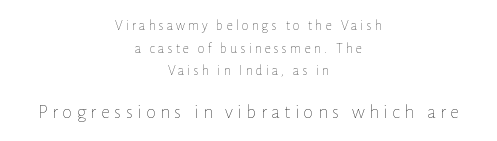
Q: Is the text bold? A: No.
Q: Is the text italic (slanted)? A: No, it is upright.
Q: Is the text underlined? A: No.
Q: How is the paragraph aligned? A: Centered.
Q: Is the spacing between letters normal or unusually wide? A: Unusually wide.
Q: Is the spacing between lines tight, normal or loose? A: Normal.
Q: Which block of text is set in a larger size, the first (top) or the second (bottom)? A: The second (bottom) one.
